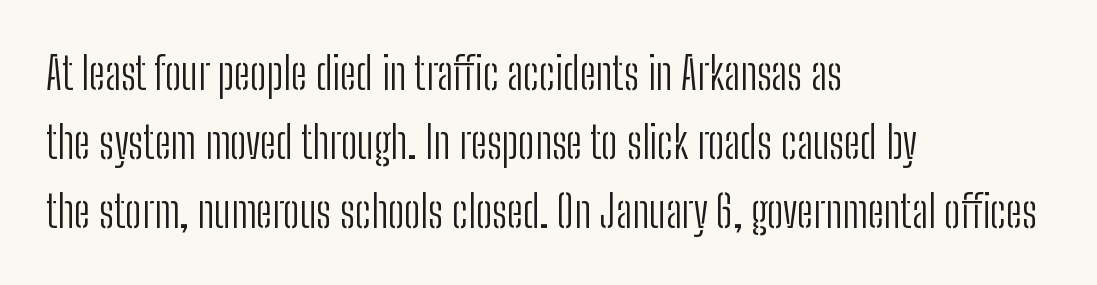
The image shows 44 px light, condensed sans-serif type, upright; set left-aligned, normal line spacing (1.57x), normal letter spacing, not underlined; low stroke contrast and a medium x-height.
